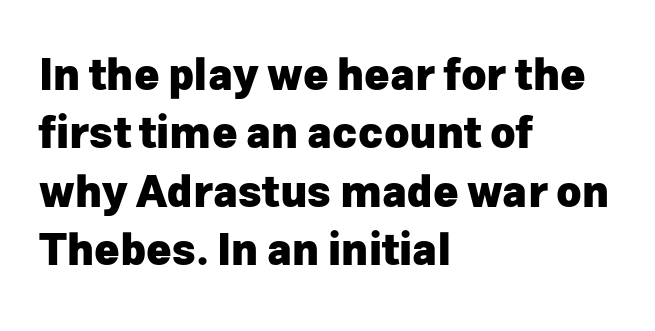
Q: Is the text bold? A: Yes.
Q: Is the text italic (slanted)? A: No, it is upright.
Q: Is the typeface a serif or a sans-serif typeface? A: Sans-serif.
Q: Is the text underlined? A: No.
Q: How is the paragraph aligned? A: Left-aligned.
Q: Is the spacing between letters normal or unusually wide? A: Normal.
Q: Is the spacing between lines tight, normal or loose? A: Normal.
Q: Width (condensed, normal, or wide)? A: Normal.
Q: Stroke contrast? A: Low.
Q: x-height? A: Medium.
Q: Monospaced? A: No.
